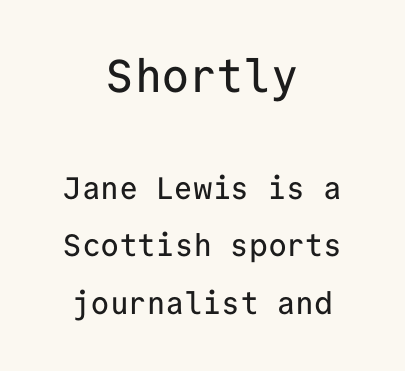
{"serif": "no", "italic": "no", "width": "normal", "stroke_contrast": "low", "x_height": "medium", "monospaced": "yes", "underline": "no", "align": "center", "line_spacing_ratio": 1.84, "letter_spacing": "normal", "letter_spacing_em": 0.0, "larger_block": "first", "size_ratio": 1.48, "glyph_px": 46}
